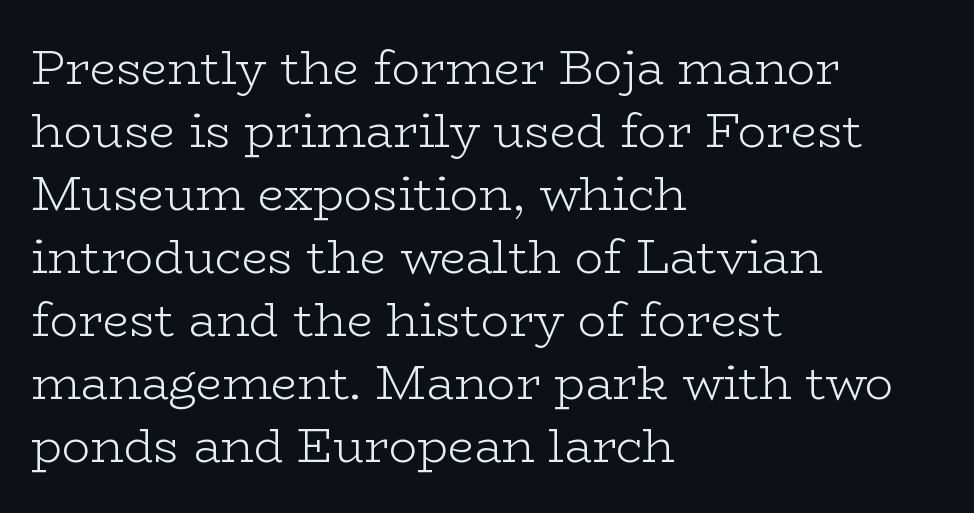
Q: Is the text bold? A: No.
Q: Is the text italic (slanted)? A: No, it is upright.
Q: Is the typeface a serif or a sans-serif typeface? A: Serif.
Q: Is the text underlined? A: No.
Q: How is the paragraph aligned? A: Left-aligned.
Q: Is the spacing between letters normal or unusually wide? A: Normal.
Q: Is the spacing between lines tight, normal or loose? A: Normal.
Q: Width (condensed, normal, or wide)? A: Wide.
Q: Stroke contrast? A: Low.
Q: x-height? A: Medium.
Q: Monospaced? A: No.
